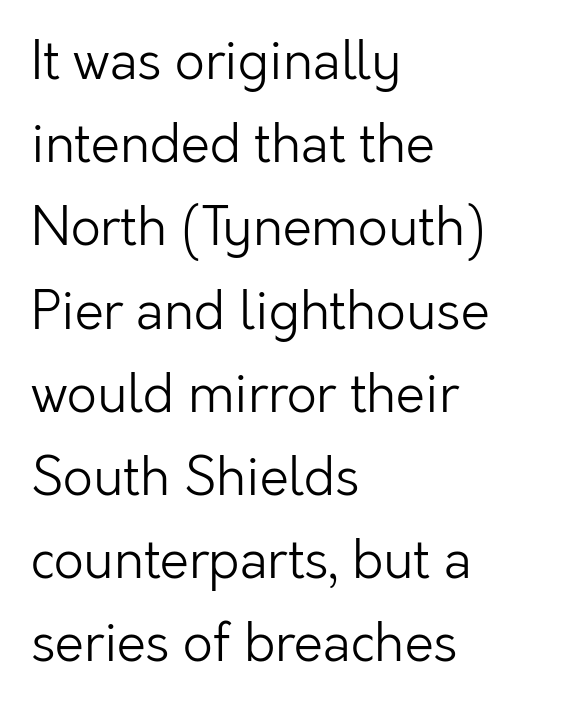
Teacher's note: observe the even left margin — that is flush-left alignment. The leading is moderate, giving the passage an even texture. This sample has the flowing, uneven cadence of proportional lettering. The space directly below the letters is spotless. Letterform terminals end flat and unadorned throughout the passage. Caption: face not bold, strokes unweighted.
